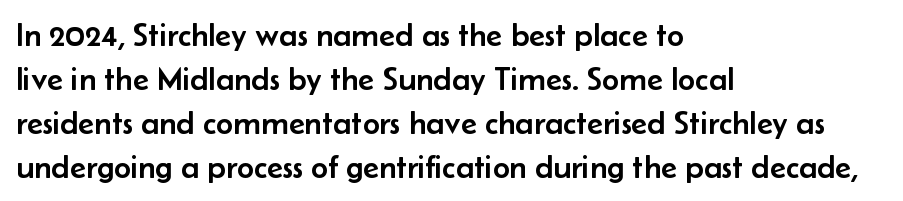
Q: Is the text italic (slanted)? A: No, it is upright.
Q: Is the typeface a serif or a sans-serif typeface? A: Sans-serif.
Q: Is the text underlined? A: No.
Q: How is the paragraph aligned? A: Left-aligned.
Q: Is the spacing between letters normal or unusually wide? A: Normal.
Q: Is the spacing between lines tight, normal or loose? A: Normal.
Q: Width (condensed, normal, or wide)? A: Normal.
Q: Stroke contrast? A: Low.
Q: x-height? A: Small.
Q: Monospaced? A: No.
